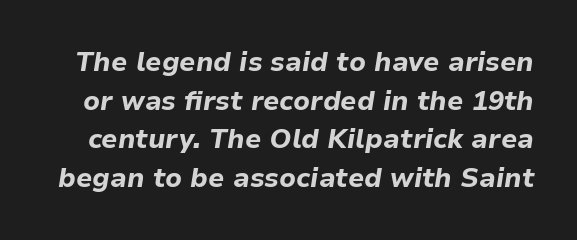
The image shows 27 px bold type, italic (leaning right); set normal line spacing (1.43x), normal letter spacing, not underlined.
